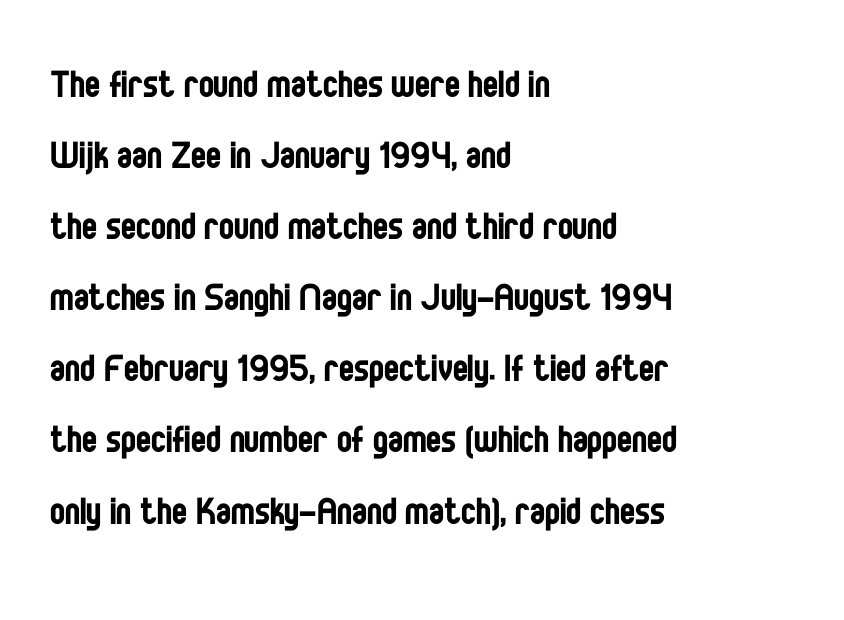
This sample has the flowing, uneven cadence of proportional lettering. Normally led — the rows are evenly, conventionally spaced. The letters stand straight up with perfectly vertical stems. The glyphs are unaccompanied by any horizontal stroke below them.
